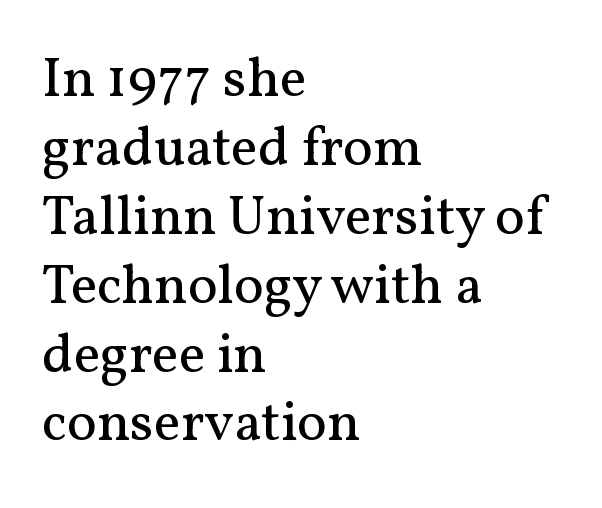
{"serif": "yes", "italic": "no", "bold": "no", "weight": "regular", "width": "normal", "stroke_contrast": "medium", "x_height": "medium", "monospaced": "no", "underline": "no", "align": "left", "line_spacing_ratio": 1.23, "letter_spacing": "normal", "letter_spacing_em": 0.0, "glyph_px": 56}
